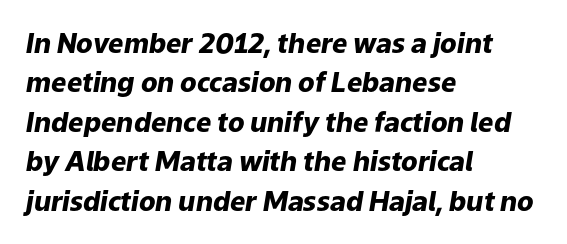
The image shows 27 px bold type, italic (leaning right); set left-aligned, normal line spacing (1.46x), normal letter spacing, not underlined.
